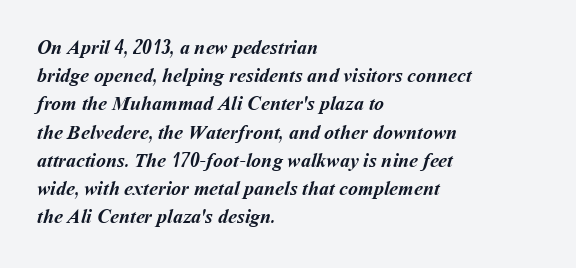
Q: Is the text bold? A: Yes.
Q: Is the text underlined? A: No.
Q: How is the paragraph aligned? A: Left-aligned.
Q: Is the spacing between letters normal or unusually wide? A: Normal.
Q: Is the spacing between lines tight, normal or loose? A: Normal.
